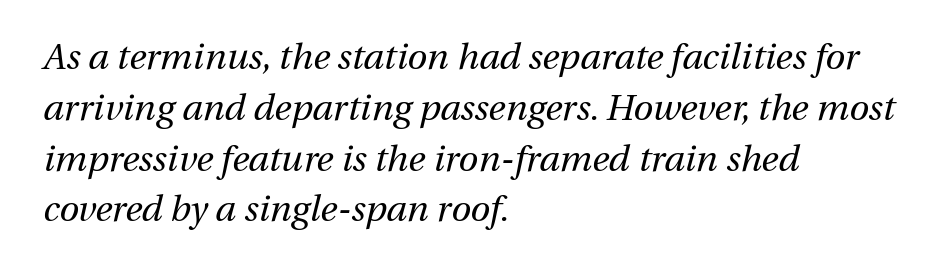
Q: Is the text bold? A: No.
Q: Is the text italic (slanted)? A: Yes, it leans right by about 13 degrees.
Q: Is the text underlined? A: No.
Q: How is the paragraph aligned? A: Left-aligned.
Q: Is the spacing between letters normal or unusually wide? A: Normal.
Q: Is the spacing between lines tight, normal or loose? A: Normal.
Q: Width (condensed, normal, or wide)? A: Normal.
Q: Stroke contrast? A: Medium.
Q: x-height? A: Medium.
Q: Monospaced? A: No.
